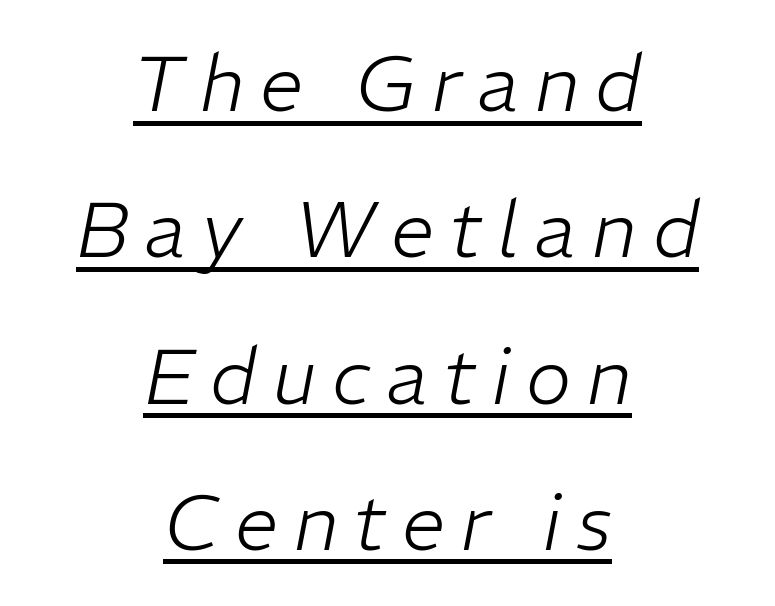
The image shows 77 px light type, italic (leaning right); set centered, loose line spacing (1.9x), unusually wide letter spacing (+0.21 em), underlined; low stroke contrast and a medium x-height.
